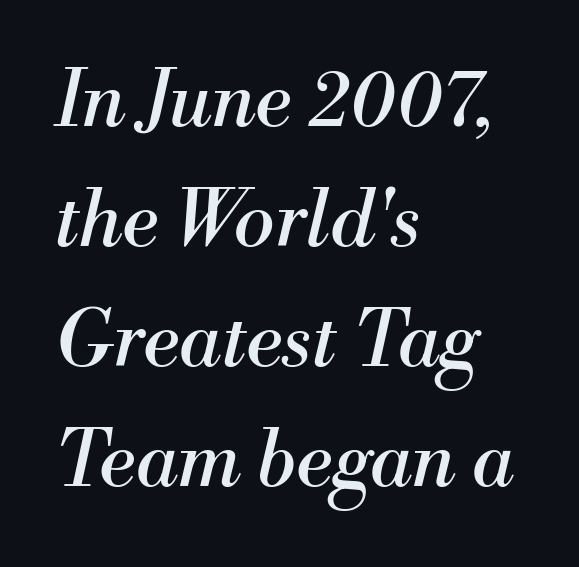
The image shows 77 px regular-weight serif type, italic (leaning right); set left-aligned, normal line spacing (1.56x), normal letter spacing, not underlined; medium stroke contrast and a small x-height.
